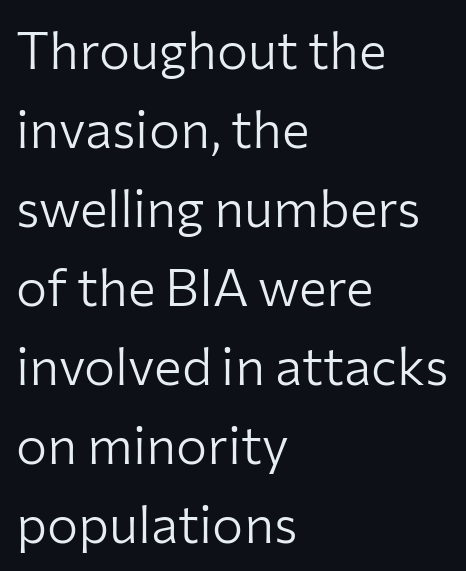
Q: Is the text bold? A: No.
Q: Is the text italic (slanted)? A: No, it is upright.
Q: Is the typeface a serif or a sans-serif typeface? A: Sans-serif.
Q: Is the text underlined? A: No.
Q: How is the paragraph aligned? A: Left-aligned.
Q: Is the spacing between letters normal or unusually wide? A: Normal.
Q: Is the spacing between lines tight, normal or loose? A: Normal.
Q: Width (condensed, normal, or wide)? A: Normal.
Q: Stroke contrast? A: Low.
Q: x-height? A: Medium.
Q: Monospaced? A: No.
